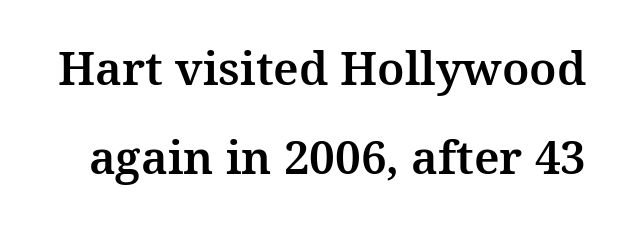
The image shows 46 px serif type, upright; set loose line spacing (1.94x), normal letter spacing, not underlined; medium stroke contrast and a medium x-height.
